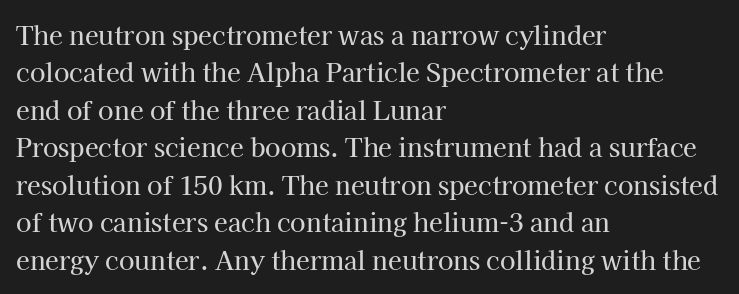
The image shows 25 px text type, upright; set left-aligned, normal line spacing (1.5x), normal letter spacing, not underlined.
